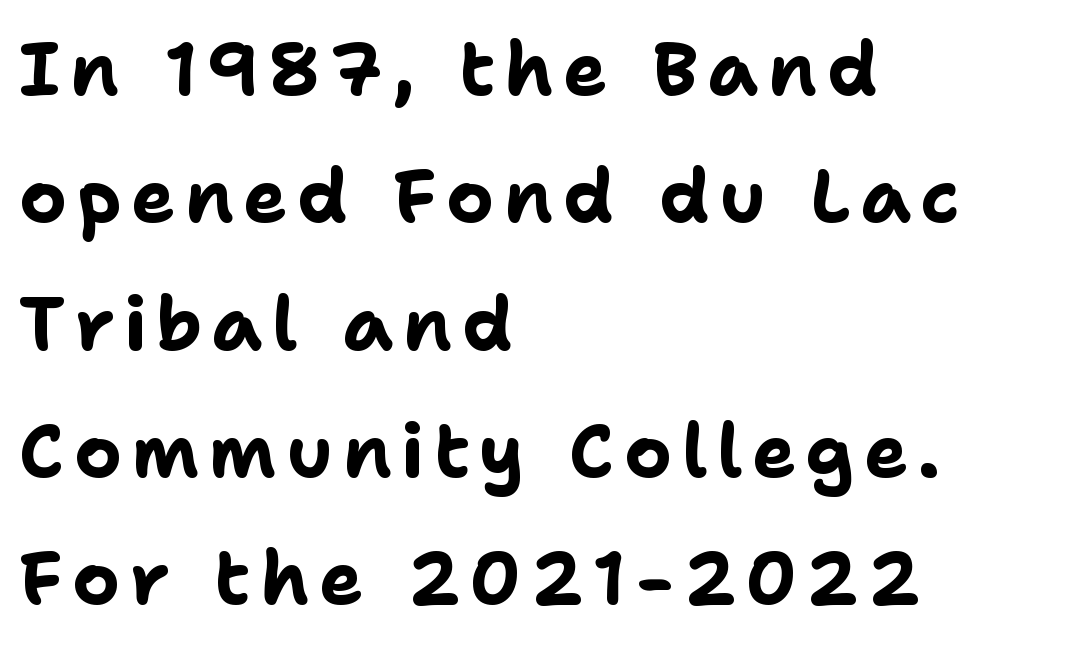
{"serif": "no", "italic": "no", "bold": "yes", "weight": "bold", "width": "normal", "stroke_contrast": "low", "x_height": "medium", "monospaced": "no", "underline": "no", "align": "left", "line_spacing_ratio": 1.72, "glyph_px": 74}
